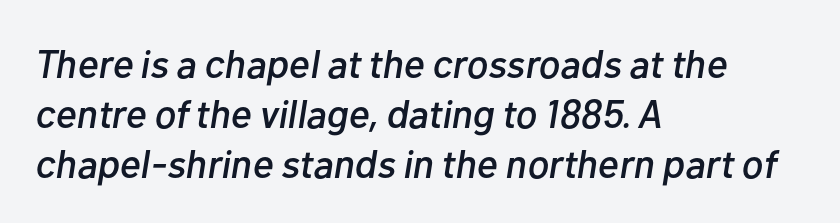
The image shows 40 px text type, italic (leaning right); set left-aligned, normal line spacing (1.25x), normal letter spacing, not underlined; low stroke contrast and a medium x-height.
